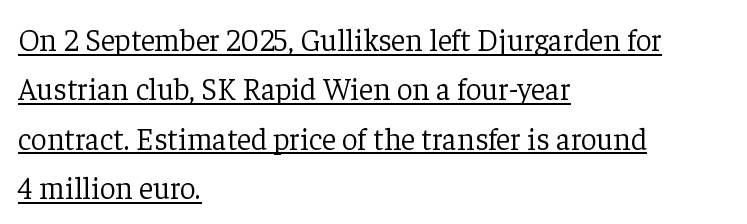
Q: Is the text bold? A: No.
Q: Is the text italic (slanted)? A: No, it is upright.
Q: Is the typeface a serif or a sans-serif typeface? A: Serif.
Q: Is the text underlined? A: Yes.
Q: How is the paragraph aligned? A: Left-aligned.
Q: Is the spacing between letters normal or unusually wide? A: Normal.
Q: Is the spacing between lines tight, normal or loose? A: Normal.
Q: Width (condensed, normal, or wide)? A: Normal.
Q: Stroke contrast? A: Low.
Q: x-height? A: Medium.
Q: Monospaced? A: No.
